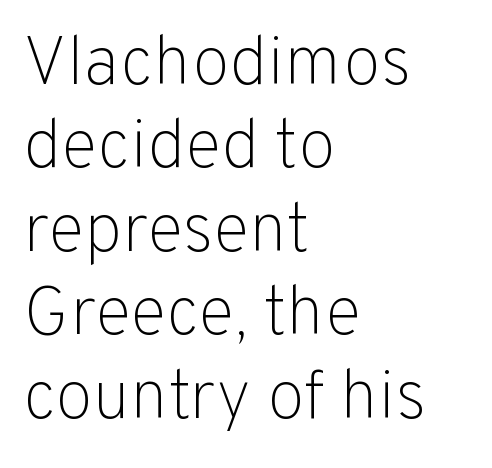
The image shows 69 px light sans-serif type, upright; set left-aligned, line spacing 1.21x, normal letter spacing, not underlined; low stroke contrast and a medium x-height.
